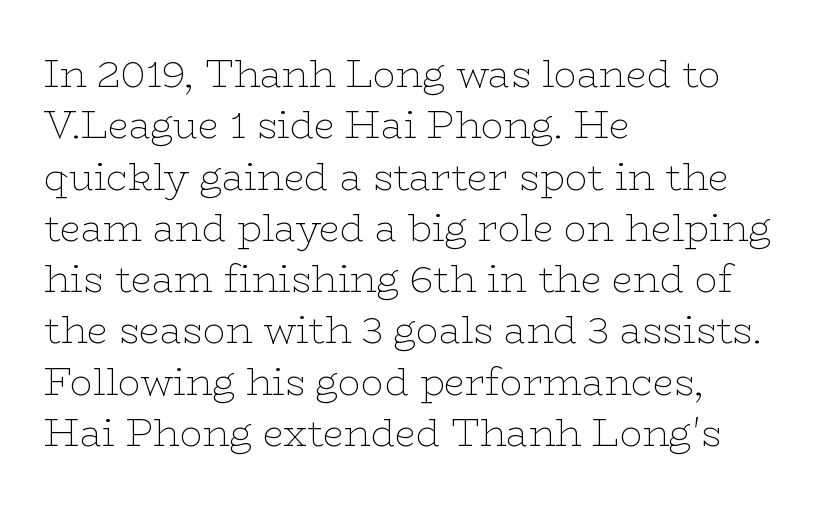
Q: Is the text bold? A: No.
Q: Is the text italic (slanted)? A: No, it is upright.
Q: Is the typeface a serif or a sans-serif typeface? A: Serif.
Q: Is the text underlined? A: No.
Q: How is the paragraph aligned? A: Left-aligned.
Q: Is the spacing between letters normal or unusually wide? A: Normal.
Q: Is the spacing between lines tight, normal or loose? A: Normal.
Q: Width (condensed, normal, or wide)? A: Wide.
Q: Stroke contrast? A: Low.
Q: x-height? A: Medium.
Q: Monospaced? A: No.
